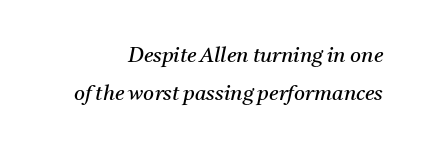
Italic: yes, the glyphs are oblique. Characters follow at the spacing the type designer built in. Weight: not bold — regular or lighter. The strip under each line holds only bare page. Casual observation: everything's shoved over to the right.
